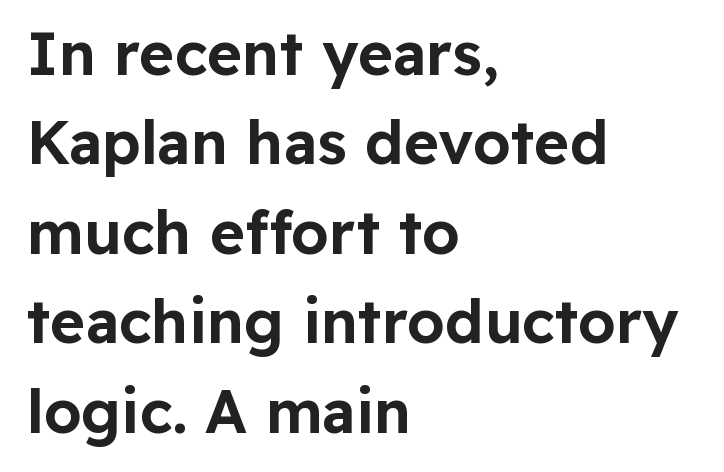
The image shows 60 px sans-serif type, upright; set left-aligned, normal line spacing (1.49x), normal letter spacing, not underlined; low stroke contrast and a medium x-height.
